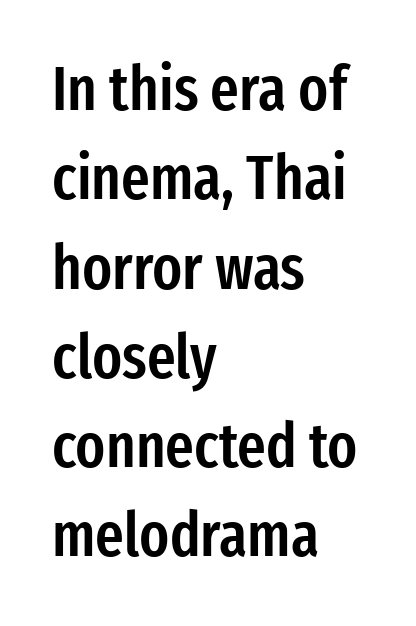
Q: Is the text bold? A: Semi-bold.
Q: Is the text italic (slanted)? A: No, it is upright.
Q: Is the typeface a serif or a sans-serif typeface? A: Sans-serif.
Q: Is the text underlined? A: No.
Q: How is the paragraph aligned? A: Left-aligned.
Q: Is the spacing between letters normal or unusually wide? A: Normal.
Q: Is the spacing between lines tight, normal or loose? A: Normal.
Q: Width (condensed, normal, or wide)? A: Condensed.
Q: Stroke contrast? A: Low.
Q: x-height? A: Medium.
Q: Monospaced? A: No.
